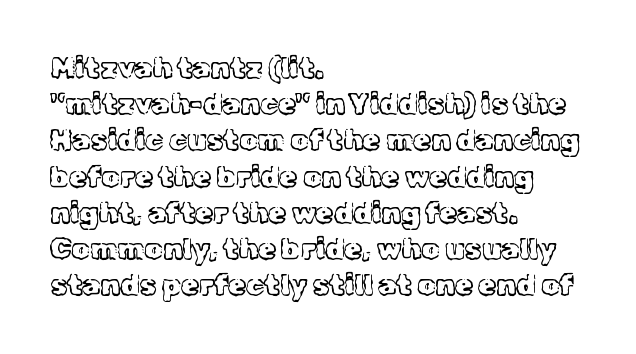
{"serif": "yes", "italic": "no", "bold": "no", "weight": "light", "width": "normal", "x_height": "medium", "monospaced": "no", "underline": "no", "align": "left", "line_spacing": "normal", "line_spacing_ratio": 1.25, "letter_spacing": "normal", "letter_spacing_em": 0.0, "glyph_px": 29}
